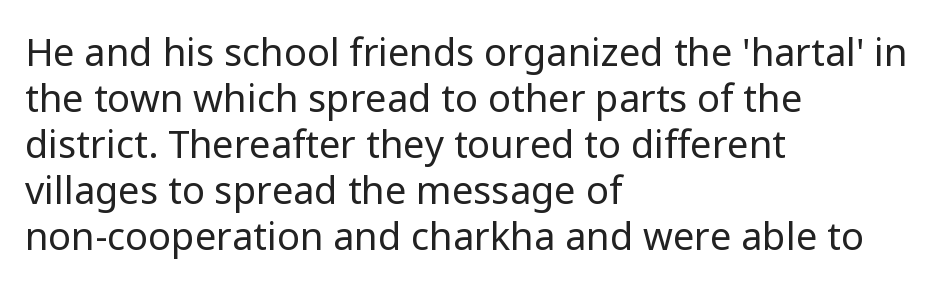
{"serif": "no", "italic": "no", "bold": "no", "weight": "regular", "width": "normal", "stroke_contrast": "low", "x_height": "medium", "monospaced": "no", "underline": "no", "align": "left", "line_spacing_ratio": 1.21, "letter_spacing": "normal", "letter_spacing_em": 0.0, "glyph_px": 38}
